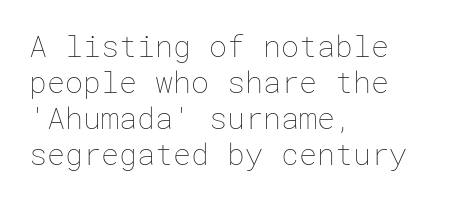
{"italic": "no", "bold": "no", "weight": "thin", "width": "normal", "stroke_contrast": "low", "x_height": "medium", "underline": "no", "align": "left", "line_spacing_ratio": 1.2, "letter_spacing": "normal", "letter_spacing_em": 0.0, "glyph_px": 30}
